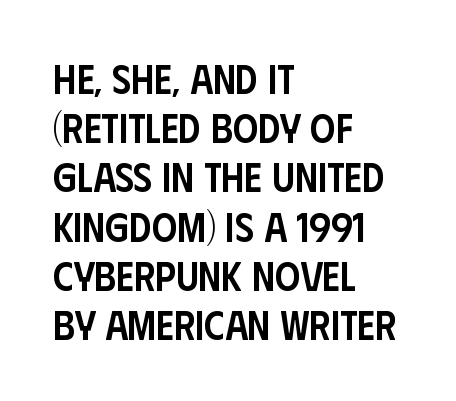
Short and long lines alike share a common starting point at left. Is the letter spacing exaggerated? No — it looks like the ordinary default. What kind of face is this? One without serifs — a sans. Varying glyph widths throughout — classic text-font behaviour.
